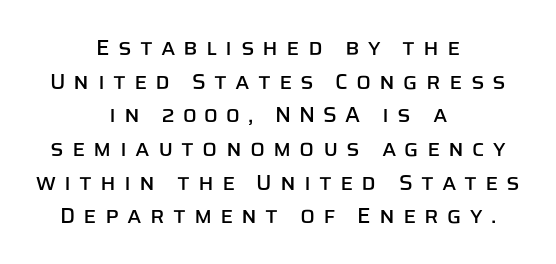
Q: Is the text italic (slanted)? A: No, it is upright.
Q: Is the text underlined? A: No.
Q: How is the paragraph aligned? A: Centered.
Q: Is the spacing between letters normal or unusually wide? A: Unusually wide.
Q: Is the spacing between lines tight, normal or loose? A: Normal.
